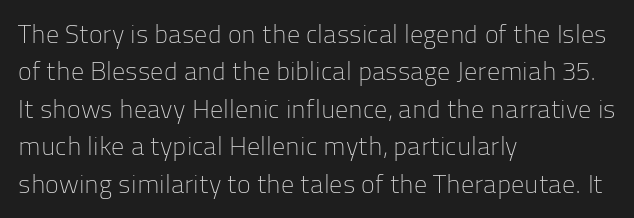
The image shows 26 px text type, upright; set left-aligned, normal line spacing (1.44x), normal letter spacing, not underlined.
